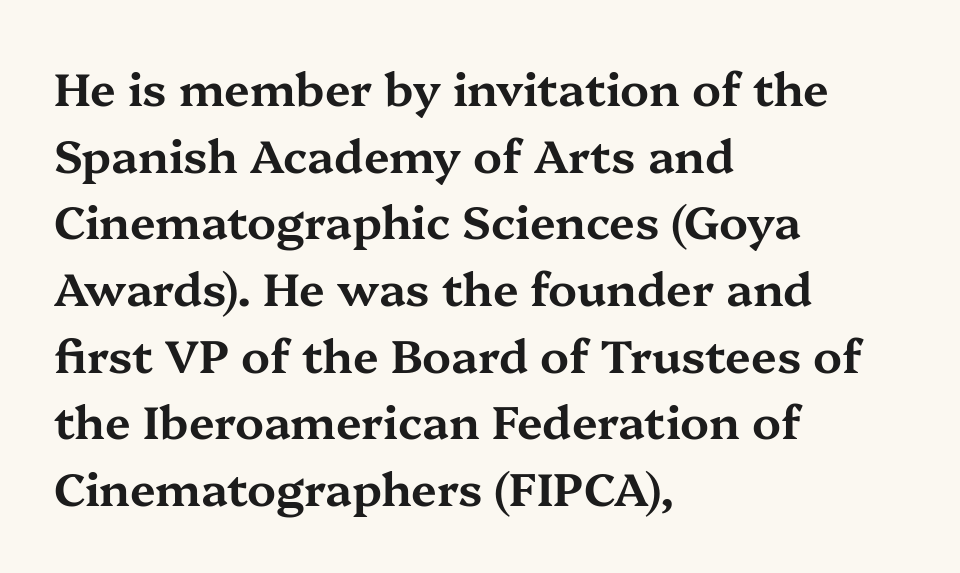
Q: Is the text italic (slanted)? A: No, it is upright.
Q: Is the typeface a serif or a sans-serif typeface? A: Serif.
Q: Is the text underlined? A: No.
Q: How is the paragraph aligned? A: Left-aligned.
Q: Is the spacing between letters normal or unusually wide? A: Normal.
Q: Is the spacing between lines tight, normal or loose? A: Normal.
Q: Width (condensed, normal, or wide)? A: Wide.
Q: Stroke contrast? A: Medium.
Q: x-height? A: Medium.
Q: Monospaced? A: No.
